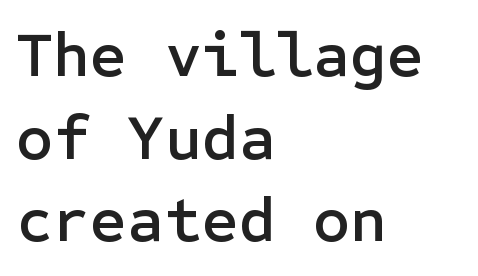
Letter spacing: default. Rule under the text: the space is simply empty. To sum up the face: it is a sans, with no serifs. This block has exactly the height ordinary leading produces. Horizontally, the lines are justified to the leading edge only.
